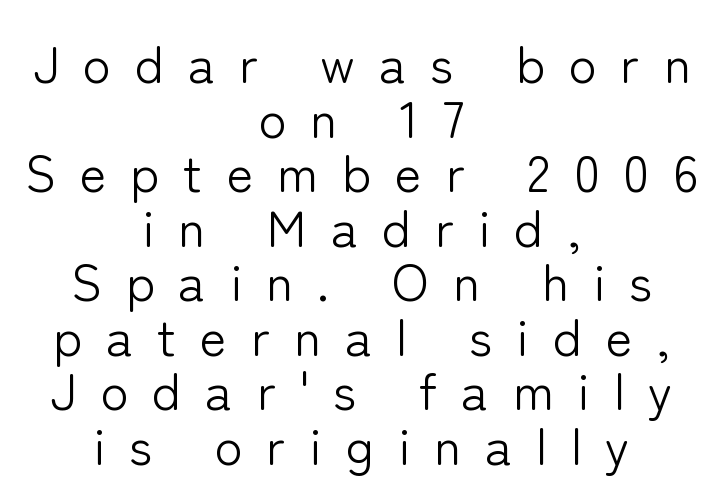
{"serif": "no", "italic": "no", "bold": "no", "weight": "light", "width": "normal", "stroke_contrast": "low", "x_height": "medium", "monospaced": "no", "underline": "no", "align": "center", "line_spacing": "tight", "line_spacing_ratio": 1.07, "letter_spacing": "wide", "letter_spacing_em": 0.47, "glyph_px": 51}
